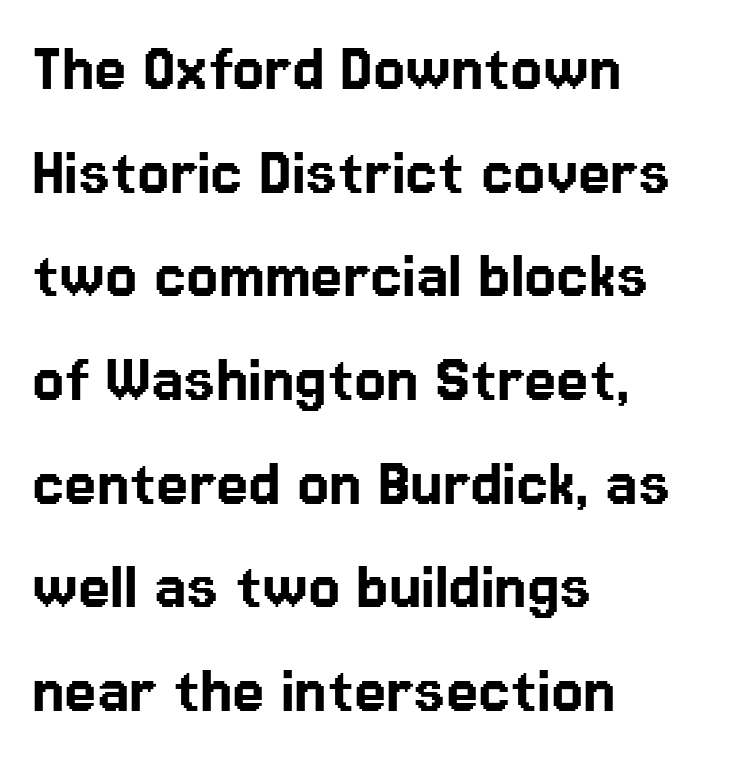
Q: Is the text italic (slanted)? A: No, it is upright.
Q: Is the typeface a serif or a sans-serif typeface? A: Sans-serif.
Q: Is the text underlined? A: No.
Q: How is the paragraph aligned? A: Left-aligned.
Q: Is the spacing between letters normal or unusually wide? A: Normal.
Q: Is the spacing between lines tight, normal or loose? A: Normal.
Q: Width (condensed, normal, or wide)? A: Normal.
Q: Stroke contrast? A: Low.
Q: x-height? A: Medium.
Q: Monospaced? A: No.
